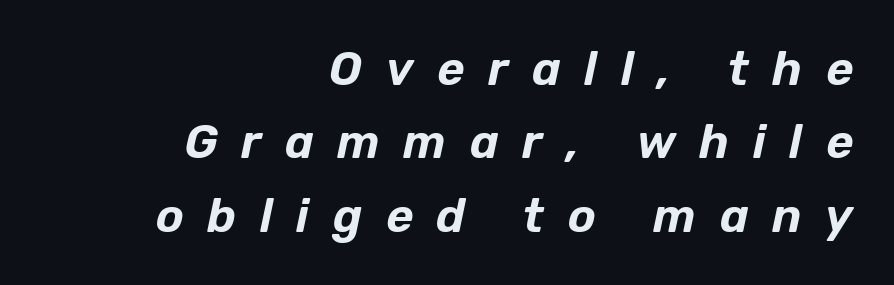
Q: Is the text italic (slanted)? A: Yes, it leans right by about 12 degrees.
Q: Is the text underlined? A: No.
Q: How is the paragraph aligned? A: Right-aligned.
Q: Is the spacing between letters normal or unusually wide? A: Unusually wide.
Q: Is the spacing between lines tight, normal or loose? A: Normal.
Q: Width (condensed, normal, or wide)? A: Normal.
Q: Stroke contrast? A: Low.
Q: x-height? A: Medium.
Q: Monospaced? A: No.
